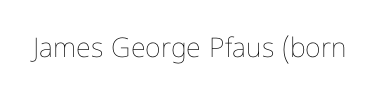
The image shows 27 px text type, upright; set normal letter spacing, not underlined.
